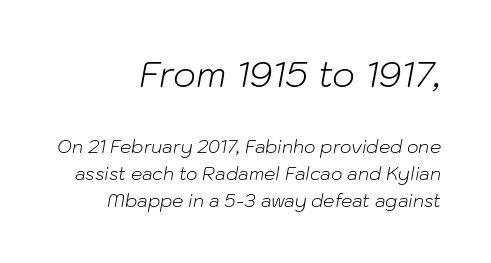
The image shows 36 px light type, italic (leaning right); set right-aligned, normal line spacing (1.52x), normal letter spacing, not underlined; the first (top) block is 2.0x larger; low stroke contrast and a medium x-height.
